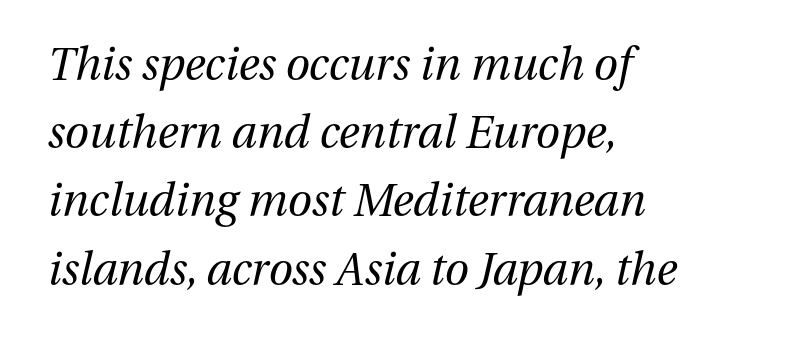
{"italic": "yes", "lean": "right", "slant_degrees": 13, "bold": "no", "weight": "regular", "width": "normal", "stroke_contrast": "medium", "x_height": "medium", "monospaced": "no", "underline": "no", "align": "left", "line_spacing": "normal", "line_spacing_ratio": 1.55, "letter_spacing": "normal", "letter_spacing_em": 0.0, "glyph_px": 44}
